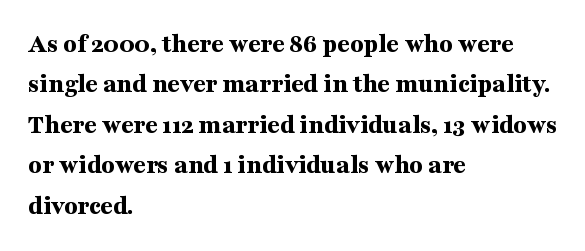
{"italic": "no", "bold": "yes", "underline": "no", "align": "left", "line_spacing": "normal", "line_spacing_ratio": 1.5, "letter_spacing": "normal", "letter_spacing_em": 0.0, "glyph_px": 27}
